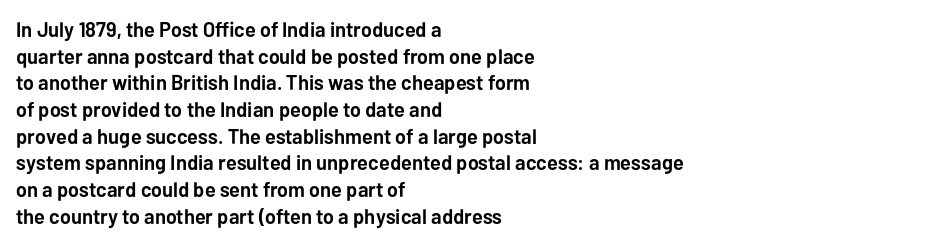
Q: Is the text bold? A: Yes.
Q: Is the text italic (slanted)? A: No, it is upright.
Q: Is the text underlined? A: No.
Q: How is the paragraph aligned? A: Left-aligned.
Q: Is the spacing between letters normal or unusually wide? A: Normal.
Q: Is the spacing between lines tight, normal or loose? A: Normal.
